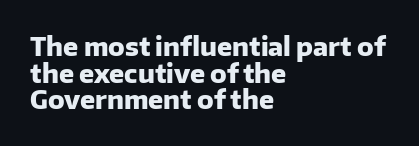
The image shows 25 px bold type, upright; set left-aligned, tight line spacing (1.07x), normal letter spacing, not underlined.
